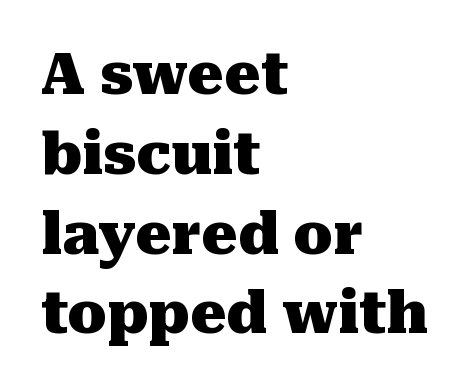
Every stem runs plumb, perpendicular to the baseline. Varying glyph widths throughout — classic text-font behaviour. This sample keeps an unexceptional amount of space between lines. Each glyph is drawn with heavy, bold strokes. What stands out about the letter spacing? Nothing — it is the standard amount. Little horizontal feet cap the strokes, marking this as serif type.
